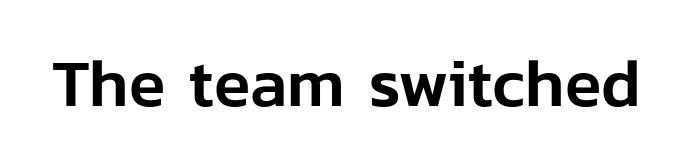
{"serif": "no", "italic": "no", "width": "normal", "stroke_contrast": "low", "x_height": "medium", "monospaced": "no", "underline": "no", "letter_spacing": "normal", "letter_spacing_em": 0.0, "glyph_px": 67}
